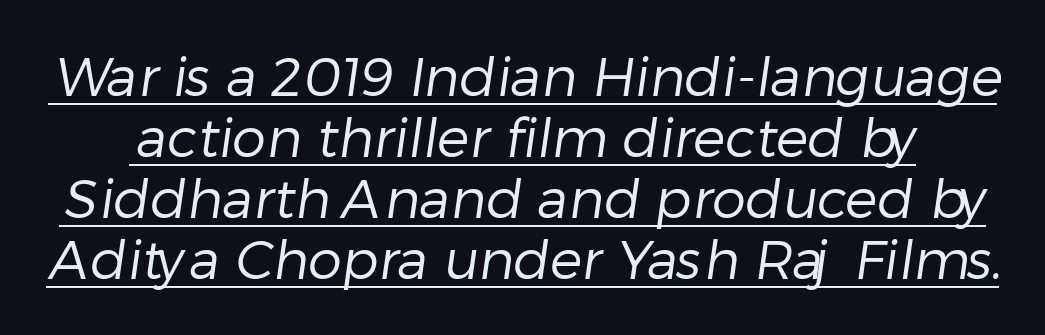
Q: Is the text bold? A: No.
Q: Is the typeface a serif or a sans-serif typeface? A: Sans-serif.
Q: Is the text underlined? A: Yes.
Q: Is the spacing between letters normal or unusually wide? A: Normal.
Q: Is the spacing between lines tight, normal or loose? A: Tight.
Q: Width (condensed, normal, or wide)? A: Normal.
Q: Stroke contrast? A: Low.
Q: x-height? A: Medium.
Q: Monospaced? A: No.
